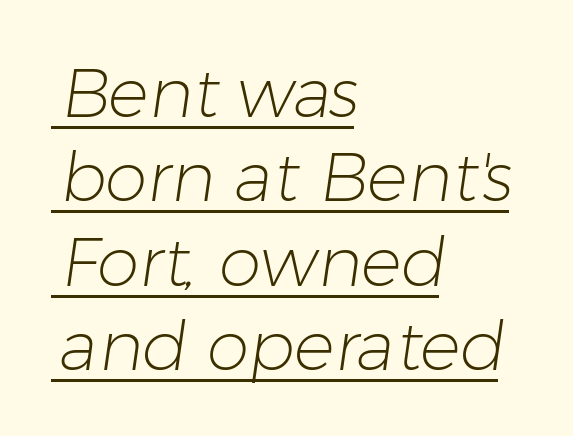
{"serif": "no", "bold": "no", "weight": "light", "width": "normal", "stroke_contrast": "low", "x_height": "medium", "monospaced": "no", "underline": "yes", "align": "left", "line_spacing_ratio": 1.24, "letter_spacing": "normal", "letter_spacing_em": 0.0, "glyph_px": 68}
